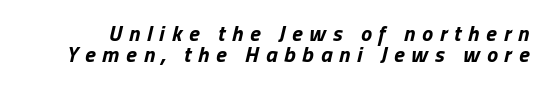
{"italic": "yes", "lean": "right", "slant_degrees": 13, "bold": "yes", "underline": "no", "line_spacing": "tight", "line_spacing_ratio": 0.95, "letter_spacing": "wide", "letter_spacing_em": 0.31, "glyph_px": 22}
